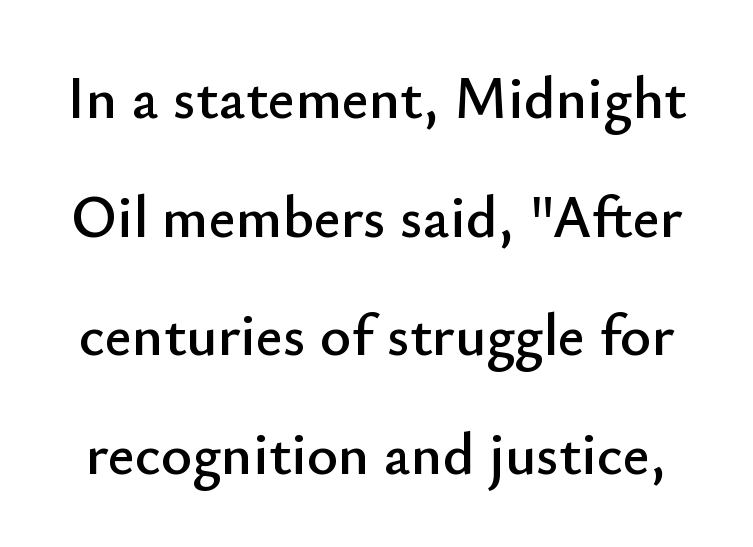
Q: Is the text italic (slanted)? A: No, it is upright.
Q: Is the typeface a serif or a sans-serif typeface? A: Sans-serif.
Q: Is the text underlined? A: No.
Q: Is the spacing between letters normal or unusually wide? A: Normal.
Q: Is the spacing between lines tight, normal or loose? A: Loose.
Q: Width (condensed, normal, or wide)? A: Normal.
Q: Stroke contrast? A: Low.
Q: x-height? A: Small.
Q: Monospaced? A: No.
